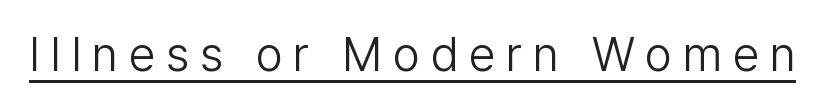
The letters advance in unequal steps, a hallmark of proportional type. In terms of letterspacing, this is a distinctly airy, spread setting. These lines are composed in type without serifs. Quick note: not italic, upright.
